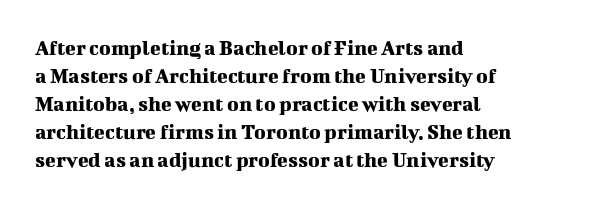
Q: Is the text italic (slanted)? A: No, it is upright.
Q: Is the text underlined? A: No.
Q: How is the paragraph aligned? A: Left-aligned.
Q: Is the spacing between letters normal or unusually wide? A: Normal.
Q: Is the spacing between lines tight, normal or loose? A: Normal.
